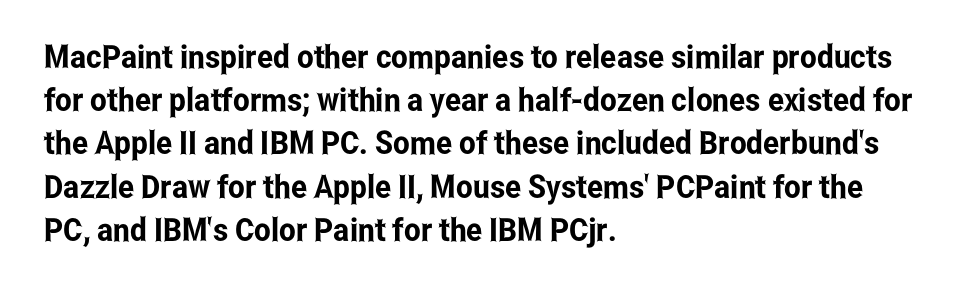
{"serif": "no", "italic": "no", "width": "condensed", "stroke_contrast": "low", "x_height": "medium", "monospaced": "no", "underline": "no", "align": "left", "line_spacing": "normal", "line_spacing_ratio": 1.35, "letter_spacing": "normal", "letter_spacing_em": 0.0, "glyph_px": 32}
